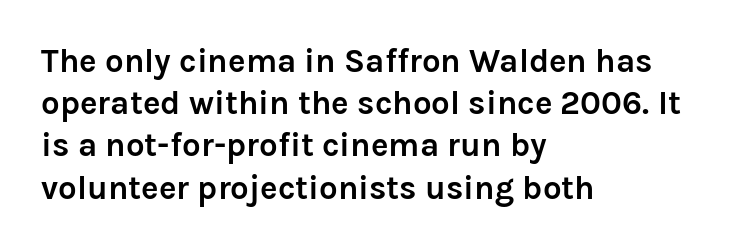
Q: Is the text bold? A: Yes.
Q: Is the text italic (slanted)? A: No, it is upright.
Q: Is the typeface a serif or a sans-serif typeface? A: Sans-serif.
Q: Is the text underlined? A: No.
Q: How is the paragraph aligned? A: Left-aligned.
Q: Is the spacing between letters normal or unusually wide? A: Normal.
Q: Is the spacing between lines tight, normal or loose? A: Normal.
Q: Width (condensed, normal, or wide)? A: Normal.
Q: Stroke contrast? A: Low.
Q: x-height? A: Medium.
Q: Monospaced? A: No.
